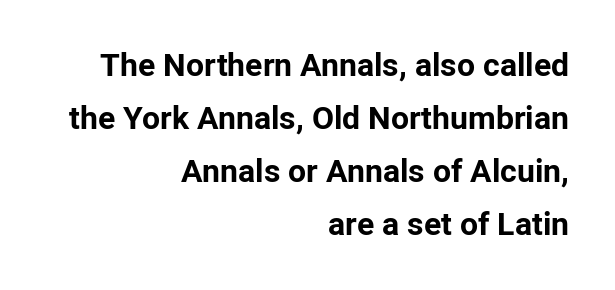
It's the straight-up-and-down kind of type. Inter-character spacing is left at the font's built-in metrics. Stroke terminals: plain, sans-serif. Summary of weight: heavy, a full bold. Character widths vary here, with narrow letters taking less room than wide ones. The passage shown is not underscored anywhere.
